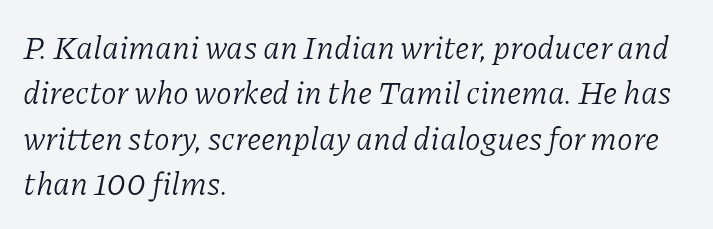
Is the type slanted? Yes — the strokes lean at a clear angle. Rows of type keep a routine distance in the vertical direction. The passage shown is typed in a proportional face where columns would drift. Each word holds together tightly as a unit, with standard inter-letter gaps. Are there feet on the stems? There are — it's a serif.
